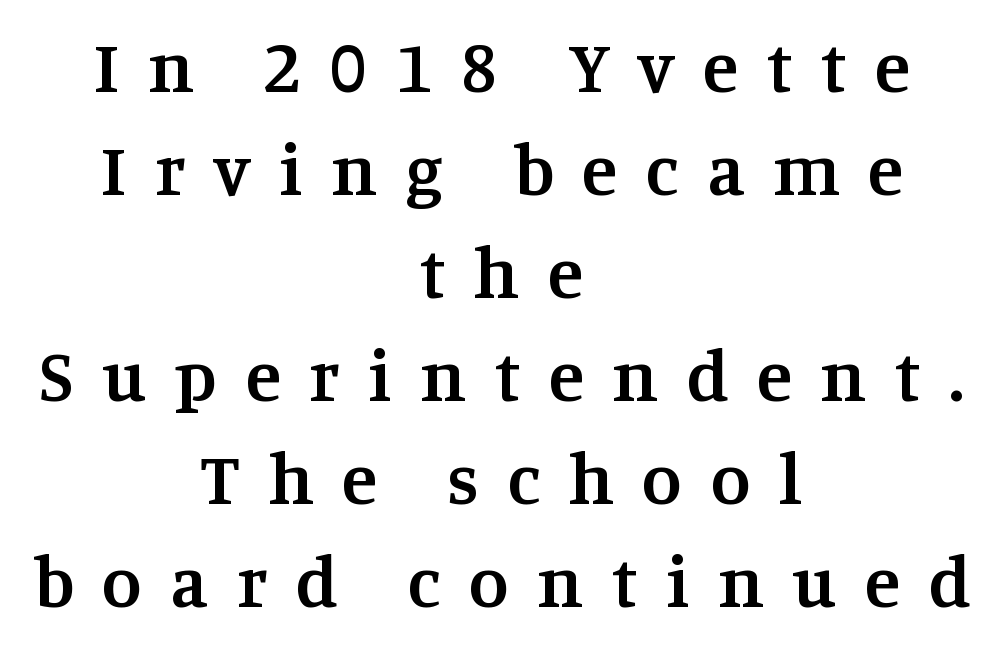
{"serif": "yes", "italic": "no", "bold": "semi", "weight": "semibold", "width": "normal", "stroke_contrast": "medium", "x_height": "large", "monospaced": "no", "underline": "no", "align": "center", "line_spacing": "normal", "line_spacing_ratio": 1.41, "letter_spacing": "wide", "letter_spacing_em": 0.39, "glyph_px": 73}
